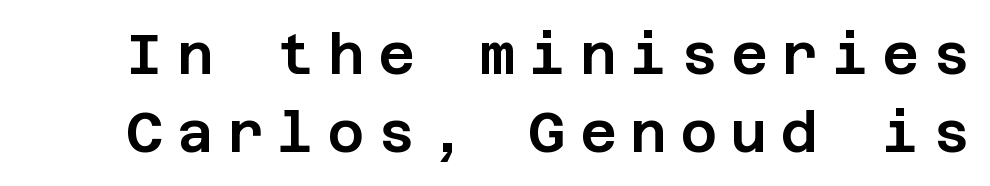
The image shows 56 px sans-serif type, upright; set normal line spacing (1.39x), unusually wide letter spacing (+0.25 em), not underlined; low stroke contrast and a large x-height.
